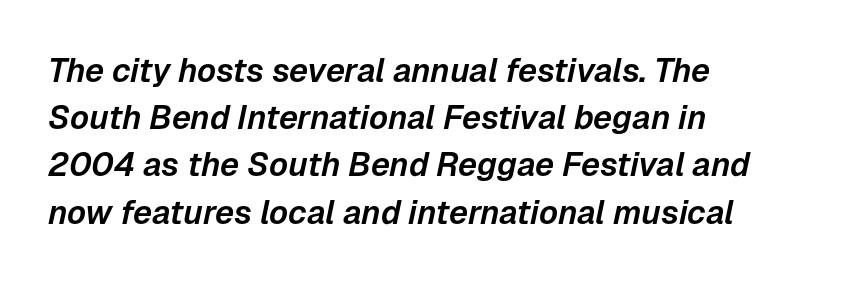
Q: Is the text italic (slanted)? A: Yes, it leans right by about 12 degrees.
Q: Is the text underlined? A: No.
Q: How is the paragraph aligned? A: Left-aligned.
Q: Is the spacing between letters normal or unusually wide? A: Normal.
Q: Is the spacing between lines tight, normal or loose? A: Normal.
Q: Width (condensed, normal, or wide)? A: Normal.
Q: Stroke contrast? A: Low.
Q: x-height? A: Medium.
Q: Monospaced? A: No.
